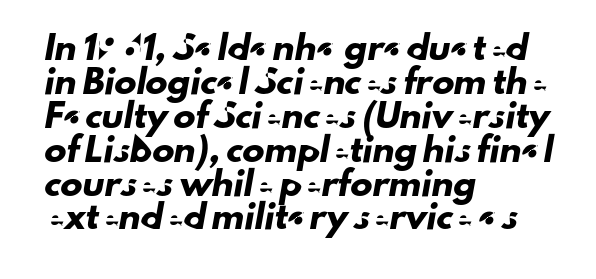
The lines in this sample share a left origin and differ only in where they stop. Each word holds together tightly as a unit, with standard inter-letter gaps. Evenly set lines give the paragraph a standard silhouette. Clear beneath every line of the passage.
